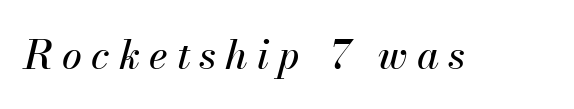
{"italic": "yes", "lean": "right", "slant_degrees": 13, "width": "normal", "stroke_contrast": "medium", "x_height": "small", "monospaced": "no", "underline": "no", "letter_spacing": "wide", "letter_spacing_em": 0.23, "glyph_px": 40}
